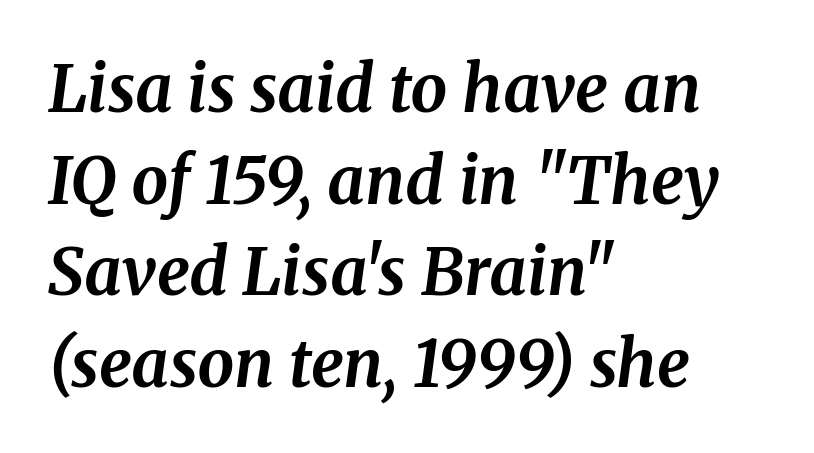
{"serif": "yes", "italic": "yes", "lean": "right", "slant_degrees": 8, "bold": "yes", "weight": "bold", "width": "normal", "stroke_contrast": "medium", "x_height": "medium", "monospaced": "no", "underline": "no", "align": "left", "line_spacing": "normal", "line_spacing_ratio": 1.41, "letter_spacing": "normal", "letter_spacing_em": 0.0, "glyph_px": 65}
